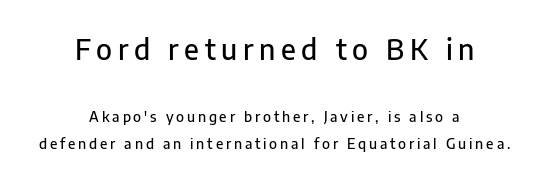
{"serif": "no", "italic": "no", "width": "normal", "stroke_contrast": "low", "x_height": "medium", "monospaced": "no", "underline": "no", "align": "center", "line_spacing": "loose", "line_spacing_ratio": 1.91, "letter_spacing": "wide", "letter_spacing_em": 0.2, "larger_block": "first", "size_ratio": 2.0, "glyph_px": 28}
